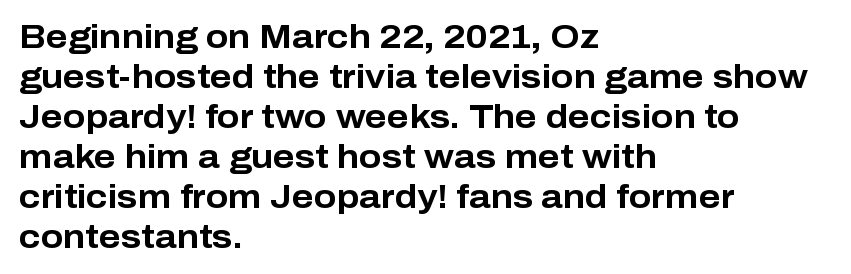
Q: Is the text bold? A: Yes.
Q: Is the text italic (slanted)? A: No, it is upright.
Q: Is the typeface a serif or a sans-serif typeface? A: Sans-serif.
Q: Is the text underlined? A: No.
Q: How is the paragraph aligned? A: Left-aligned.
Q: Is the spacing between letters normal or unusually wide? A: Normal.
Q: Width (condensed, normal, or wide)? A: Normal.
Q: Stroke contrast? A: Low.
Q: x-height? A: Medium.
Q: Monospaced? A: No.
